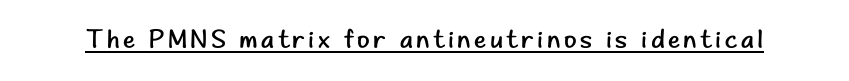
The image shows 26 px text type, upright; set underlined.
